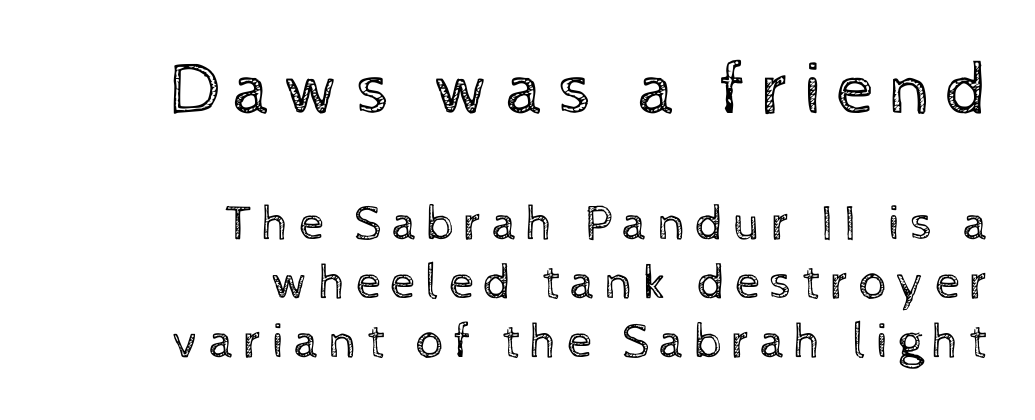
Alignment: flush right. Decoration check: the copy has no underline. Stroke mass is kept to a normal reading level or below. The passage shown is typed in a proportional face where columns would drift. The lettering stays uniformly vertical, giving the passage a roman look. Look at the glyph heights: the upper group is clearly the bigger setting.
